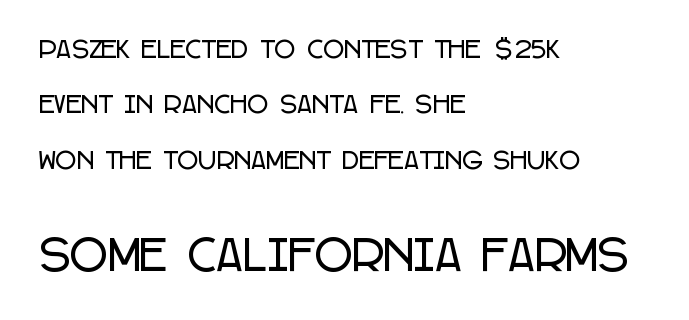
{"serif": "no", "italic": "no", "width": "condensed", "stroke_contrast": "low", "x_height": "large", "monospaced": "no", "underline": "no", "align": "left", "line_spacing": "loose", "line_spacing_ratio": 2.41, "letter_spacing": "normal", "letter_spacing_em": 0.0, "larger_block": "second", "size_ratio": 1.78, "glyph_px": 41}
